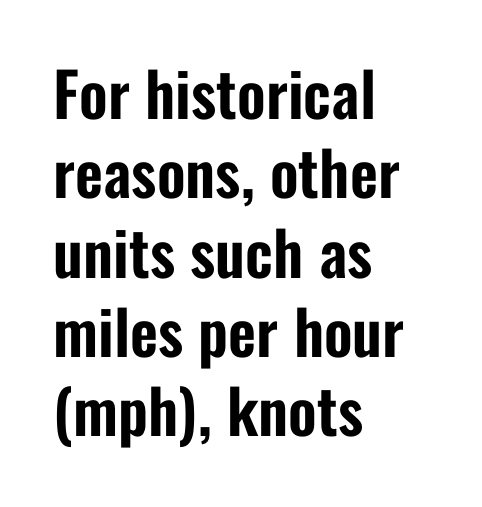
Q: Is the text italic (slanted)? A: No, it is upright.
Q: Is the typeface a serif or a sans-serif typeface? A: Sans-serif.
Q: Is the text underlined? A: No.
Q: How is the paragraph aligned? A: Left-aligned.
Q: Is the spacing between letters normal or unusually wide? A: Normal.
Q: Is the spacing between lines tight, normal or loose? A: Normal.
Q: Width (condensed, normal, or wide)? A: Condensed.
Q: Stroke contrast? A: Low.
Q: x-height? A: Medium.
Q: Monospaced? A: No.
